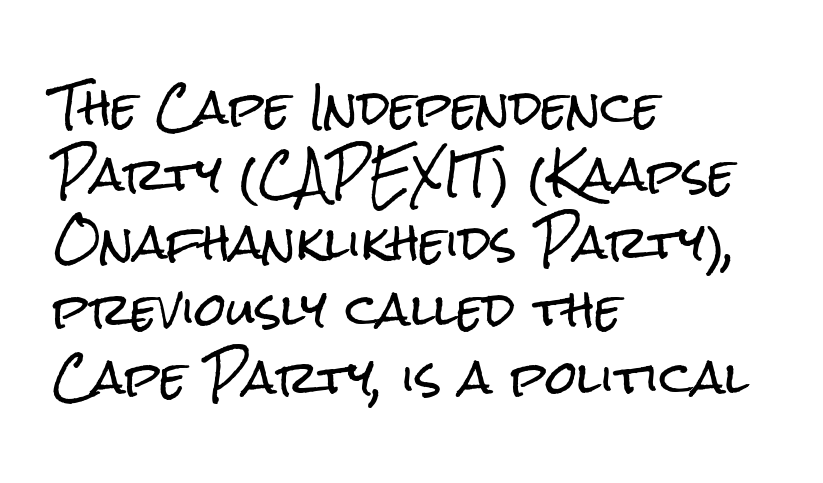
The image shows 45 px condensed sans-serif type, upright; set left-aligned, normal line spacing (1.5x), normal letter spacing, not underlined; low stroke contrast and a medium x-height.
